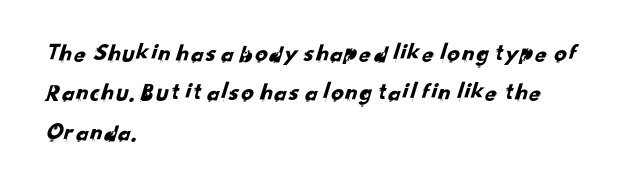
Q: Is the text underlined? A: No.
Q: How is the paragraph aligned? A: Left-aligned.
Q: Is the spacing between letters normal or unusually wide? A: Normal.
Q: Is the spacing between lines tight, normal or loose? A: Normal.
